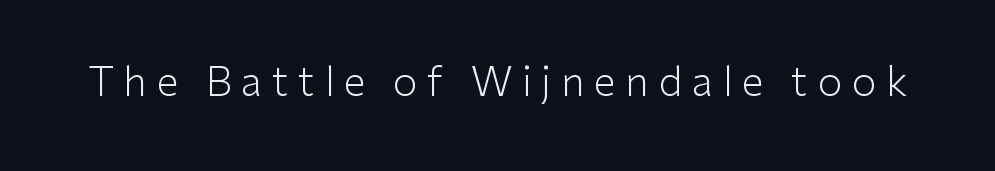
{"serif": "no", "italic": "no", "bold": "no", "weight": "light", "width": "normal", "stroke_contrast": "low", "x_height": "medium", "monospaced": "no", "underline": "no", "letter_spacing": "wide", "letter_spacing_em": 0.24, "glyph_px": 40}
